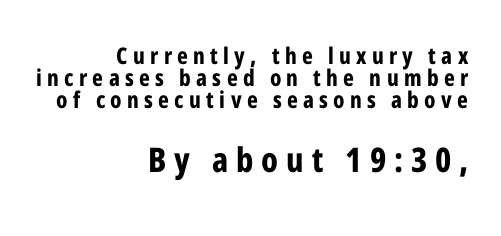
What weight is shown? A full bold with thick strokes. This sample has the flowing, uneven cadence of proportional lettering. Baseline-to-baseline distance is barely more than the letter height. The text block is weighted toward the right margin, trailing off unevenly leftward. Is there any slant? The stems are plumb.
